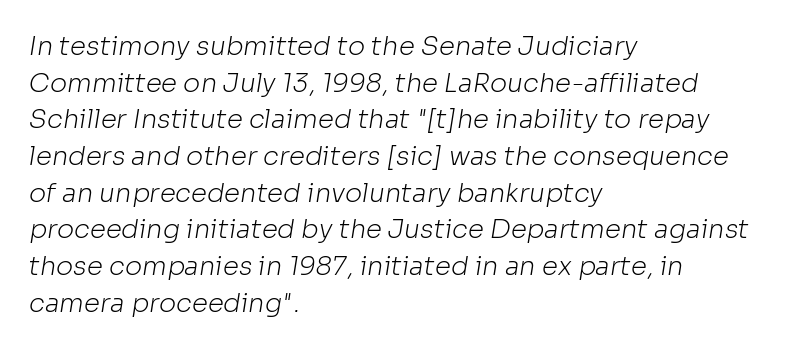
{"bold": "no", "underline": "no", "align": "left", "line_spacing": "normal", "line_spacing_ratio": 1.41, "letter_spacing": "normal", "letter_spacing_em": 0.0, "glyph_px": 26}
